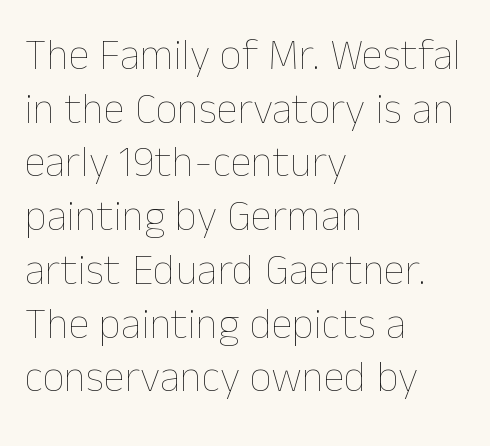
Q: Is the text bold? A: No.
Q: Is the text italic (slanted)? A: No, it is upright.
Q: Is the text underlined? A: No.
Q: How is the paragraph aligned? A: Left-aligned.
Q: Is the spacing between letters normal or unusually wide? A: Normal.
Q: Is the spacing between lines tight, normal or loose? A: Normal.
Q: Width (condensed, normal, or wide)? A: Normal.
Q: Stroke contrast? A: Low.
Q: x-height? A: Medium.
Q: Monospaced? A: No.
